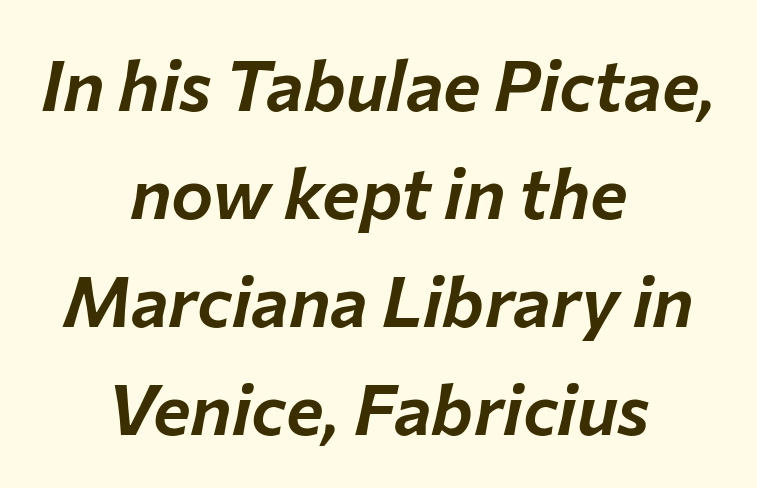
{"italic": "yes", "lean": "right", "slant_degrees": 12, "width": "normal", "stroke_contrast": "low", "x_height": "medium", "monospaced": "no", "underline": "no", "align": "center", "line_spacing": "normal", "line_spacing_ratio": 1.52, "letter_spacing": "normal", "letter_spacing_em": 0.0, "glyph_px": 71}
